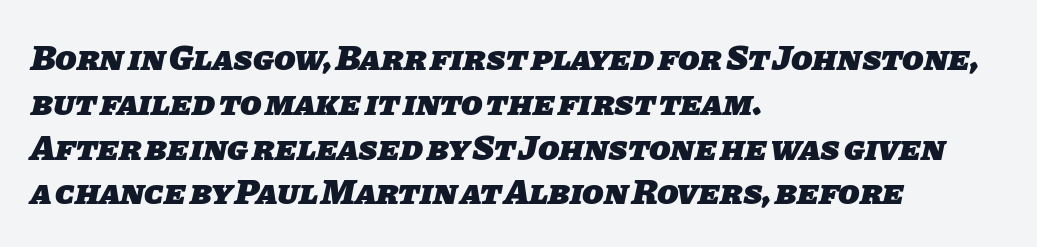
Decoration check: the copy has no underline. The letters are bold, with thick, heavy strokes. The passage is arranged the way most books set body copy — flush left. Does the leading feel generous? No, just average.
